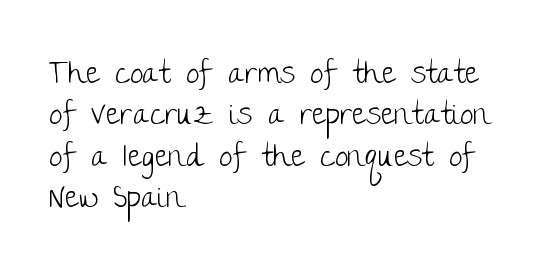
Q: Is the text bold? A: No.
Q: Is the text italic (slanted)? A: No, it is upright.
Q: Is the typeface a serif or a sans-serif typeface? A: Sans-serif.
Q: Is the text underlined? A: No.
Q: How is the paragraph aligned? A: Left-aligned.
Q: Is the spacing between letters normal or unusually wide? A: Normal.
Q: Is the spacing between lines tight, normal or loose? A: Normal.
Q: Width (condensed, normal, or wide)? A: Normal.
Q: Stroke contrast? A: Low.
Q: x-height? A: Large.
Q: Monospaced? A: No.
